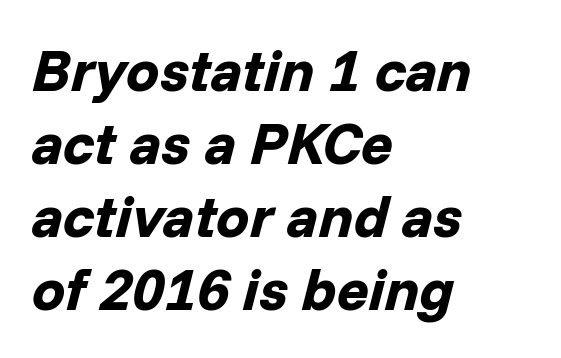
Q: Is the text bold? A: Yes.
Q: Is the text italic (slanted)? A: Yes, it leans right by about 14 degrees.
Q: Is the text underlined? A: No.
Q: How is the paragraph aligned? A: Left-aligned.
Q: Is the spacing between letters normal or unusually wide? A: Normal.
Q: Width (condensed, normal, or wide)? A: Normal.
Q: Stroke contrast? A: Low.
Q: x-height? A: Medium.
Q: Monospaced? A: No.
